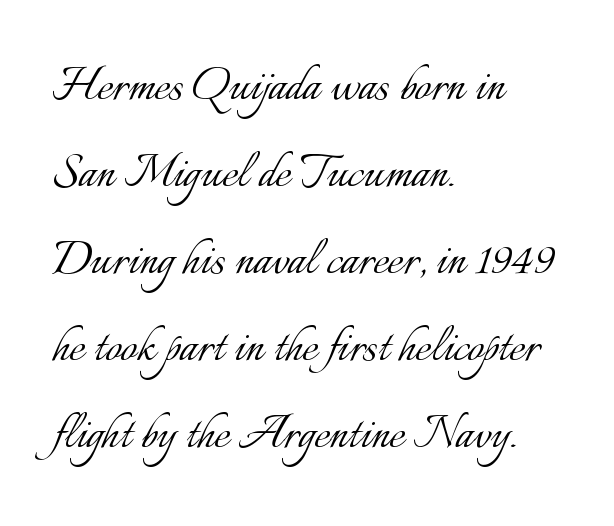
Q: Is the text bold? A: No.
Q: Is the text italic (slanted)? A: Yes.
Q: Is the text underlined? A: No.
Q: How is the paragraph aligned? A: Left-aligned.
Q: Is the spacing between letters normal or unusually wide? A: Normal.
Q: Is the spacing between lines tight, normal or loose? A: Normal.
Q: Width (condensed, normal, or wide)? A: Normal.
Q: Stroke contrast? A: Low.
Q: x-height? A: Small.
Q: Monospaced? A: No.
